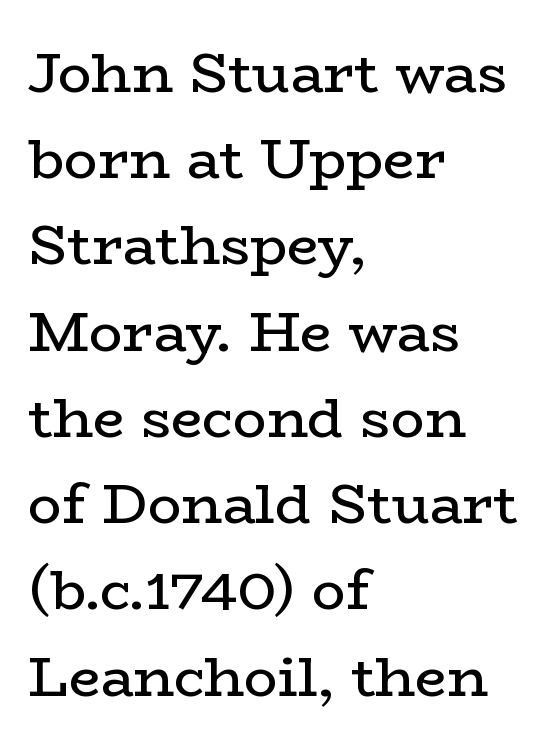
Q: Is the text bold? A: No.
Q: Is the text italic (slanted)? A: No, it is upright.
Q: Is the typeface a serif or a sans-serif typeface? A: Serif.
Q: Is the text underlined? A: No.
Q: How is the paragraph aligned? A: Left-aligned.
Q: Is the spacing between letters normal or unusually wide? A: Normal.
Q: Is the spacing between lines tight, normal or loose? A: Normal.
Q: Width (condensed, normal, or wide)? A: Wide.
Q: Stroke contrast? A: Low.
Q: x-height? A: Medium.
Q: Monospaced? A: No.
